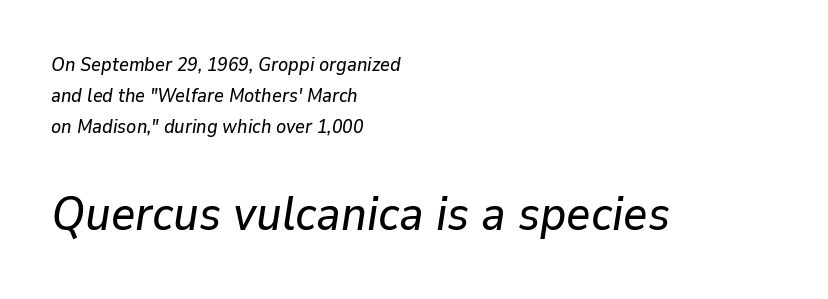
Between one letter and the next there's only the usual sliver of space. Words float on clear page, feet unadorned. The rendering anchors every line to the left-hand side. The passage shown is typed in a proportional face where columns would drift. The letters in the lower block stand taller than those in the block above.
